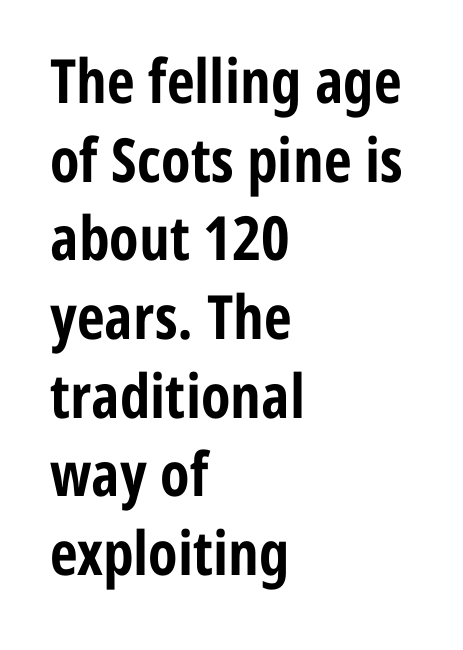
The image shows 61 px bold, condensed sans-serif type, upright; set left-aligned, normal line spacing (1.29x), normal letter spacing, not underlined; low stroke contrast and a medium x-height.
